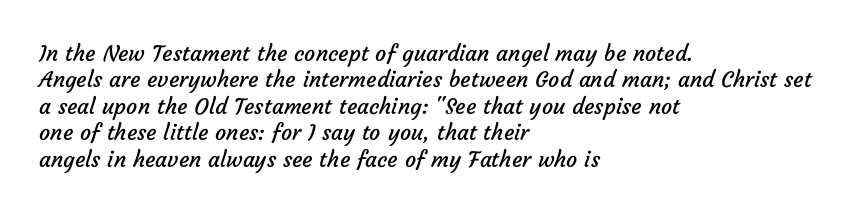
On a weight scale, this lands at 450 or below. Is the block centered? No — it sits flush against the left margin. The strip under each line holds only bare page. What stands out about the letter spacing? Nothing — it is the standard amount.
